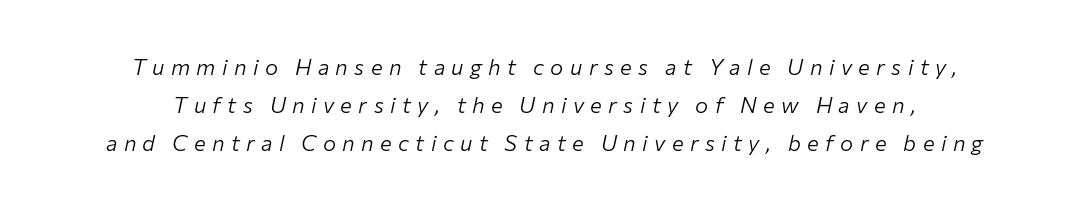
Q: Is the text bold? A: No.
Q: Is the text italic (slanted)? A: Yes, it leans right by about 12 degrees.
Q: Is the text underlined? A: No.
Q: How is the paragraph aligned? A: Centered.
Q: Is the spacing between letters normal or unusually wide? A: Unusually wide.
